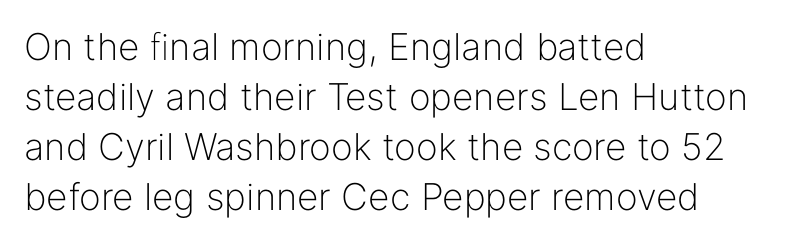
The image shows 37 px light sans-serif type, upright; set left-aligned, normal line spacing (1.35x), normal letter spacing, not underlined; low stroke contrast and a medium x-height.
